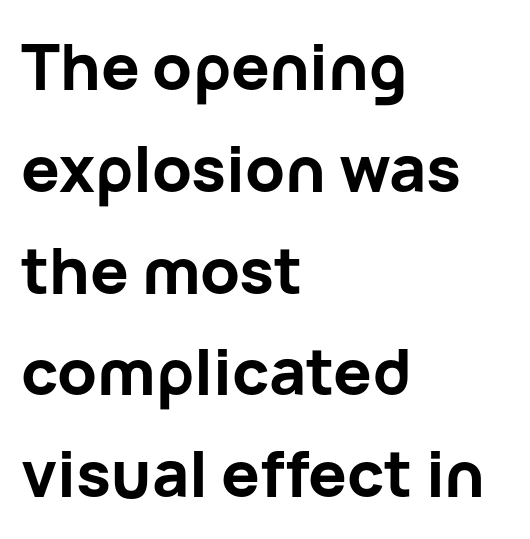
A student would call this left alignment; a typographer would say flush left, rag right. Successive baselines arrive at the customary interval. These lines carry a lot of weight — the face is fully bold. Is this a sans? Yes — the strokes have no serifs.
